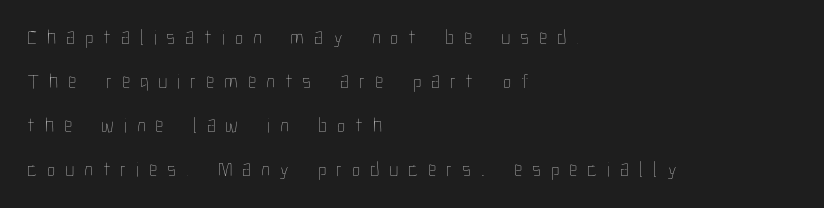
{"italic": "no", "bold": "no", "underline": "no", "align": "left", "line_spacing": "loose", "line_spacing_ratio": 2.09, "letter_spacing": "wide", "letter_spacing_em": 0.47, "glyph_px": 21}
